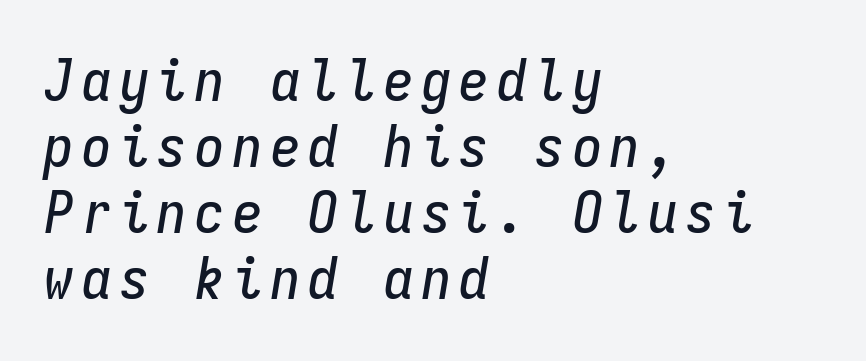
Q: Is the text italic (slanted)? A: Yes, it leans right by about 9 degrees.
Q: Is the text underlined? A: No.
Q: How is the paragraph aligned? A: Left-aligned.
Q: Is the spacing between lines tight, normal or loose? A: Tight.
Q: Width (condensed, normal, or wide)? A: Condensed.
Q: Stroke contrast? A: Low.
Q: x-height? A: Medium.
Q: Monospaced? A: Yes.
